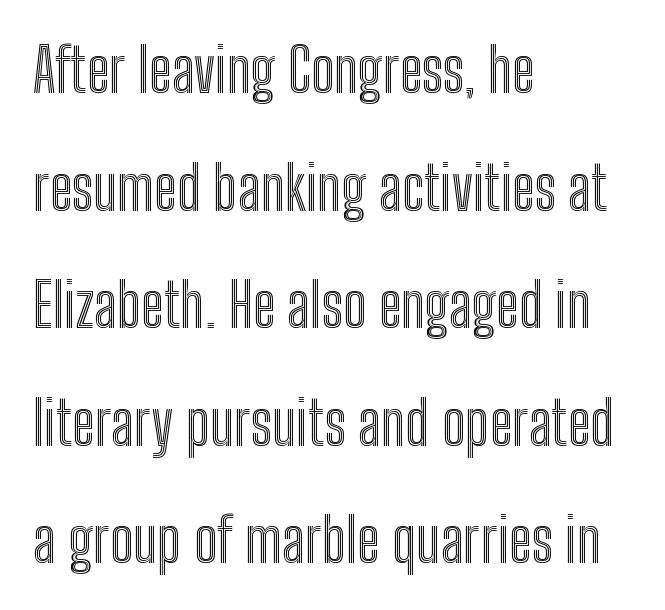
Plain, unruled lines of type. The rendering uses natural spacing where letterforms have individual widths. Which margin do the lines hug? The left one — the right edge is uneven. Posture: upright roman. The type is set solid horizontally, with unmodified tracking.
